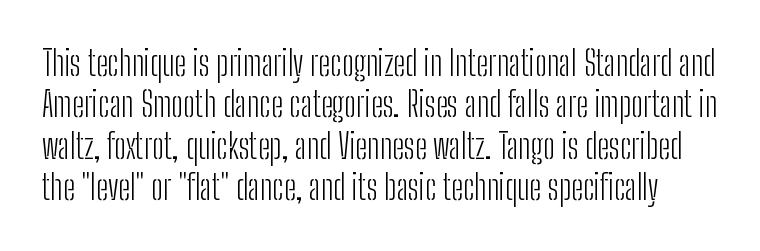
Q: Is the text bold? A: No.
Q: Is the text italic (slanted)? A: No, it is upright.
Q: Is the typeface a serif or a sans-serif typeface? A: Sans-serif.
Q: Is the text underlined? A: No.
Q: Is the spacing between letters normal or unusually wide? A: Normal.
Q: Width (condensed, normal, or wide)? A: Condensed.
Q: Stroke contrast? A: Low.
Q: x-height? A: Medium.
Q: Monospaced? A: No.
